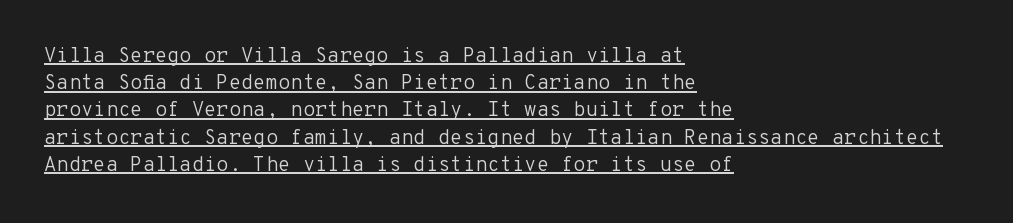
Q: Is the text bold? A: No.
Q: Is the text italic (slanted)? A: No, it is upright.
Q: Is the text underlined? A: Yes.
Q: How is the paragraph aligned? A: Left-aligned.
Q: Is the spacing between letters normal or unusually wide? A: Normal.
Q: Is the spacing between lines tight, normal or loose? A: Normal.
